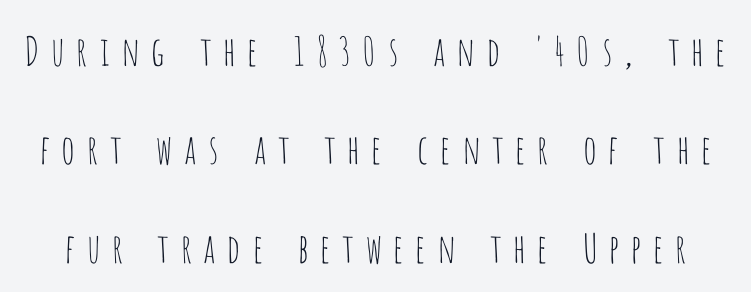
Q: Is the text bold? A: No.
Q: Is the text italic (slanted)? A: No, it is upright.
Q: Is the typeface a serif or a sans-serif typeface? A: Sans-serif.
Q: Is the text underlined? A: No.
Q: Is the spacing between letters normal or unusually wide? A: Unusually wide.
Q: Is the spacing between lines tight, normal or loose? A: Loose.
Q: Width (condensed, normal, or wide)? A: Condensed.
Q: Stroke contrast? A: Low.
Q: x-height? A: Large.
Q: Monospaced? A: No.
